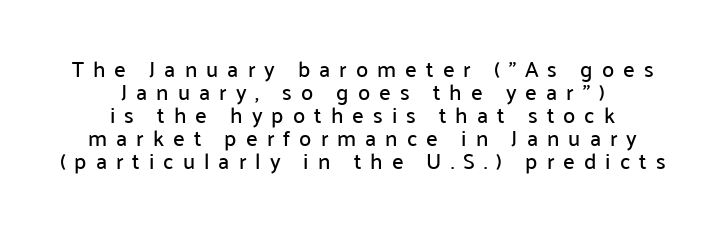
Regarding leading, the lines here are crowded together. In terms of posture, this sample is upright. Casual observation: everything's sitting right in the middle. The gaps between neighbouring characters are conspicuously large.
